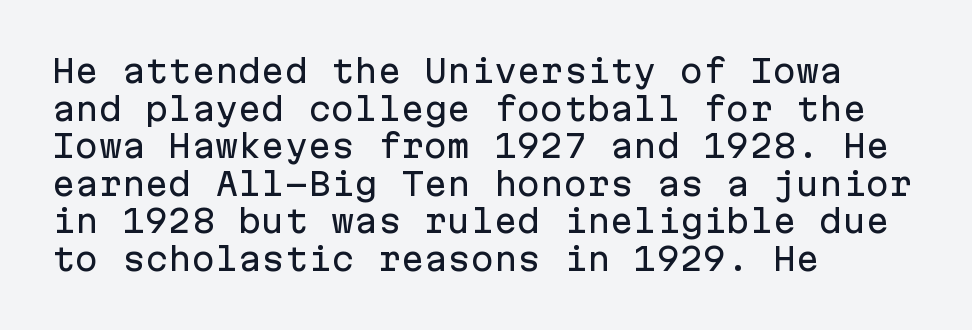
{"serif": "no", "italic": "no", "width": "normal", "stroke_contrast": "low", "x_height": "medium", "monospaced": "yes", "underline": "no", "align": "left", "line_spacing_ratio": 1.21, "letter_spacing": "normal", "letter_spacing_em": 0.0, "glyph_px": 31}
